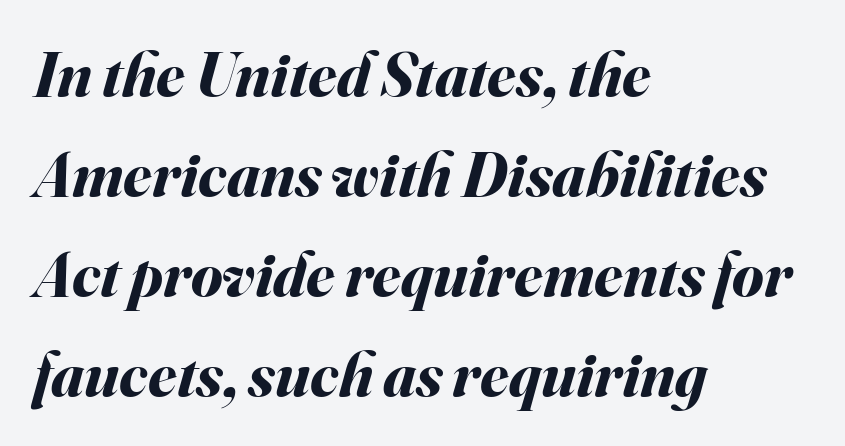
The image shows 64 px bold type, italic (leaning right); set left-aligned, normal line spacing (1.56x), normal letter spacing, not underlined; medium stroke contrast and a small x-height.
